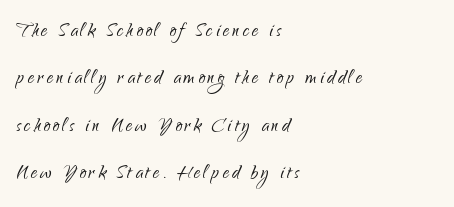
Q: Is the text bold? A: No.
Q: Is the text italic (slanted)? A: Yes.
Q: Is the text underlined? A: No.
Q: How is the paragraph aligned? A: Left-aligned.
Q: Is the spacing between lines tight, normal or loose? A: Loose.
